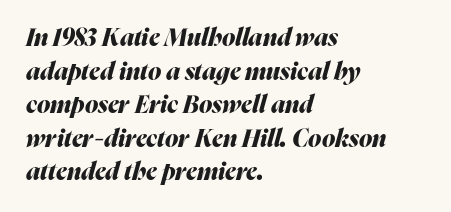
Left-aligned paragraph, ragged on the right. Does the leading feel generous? No, just average. Summary of weight: heavy, a full bold. Rendered with sloped, italic letterforms. The glyphs are unaccompanied by any horizontal stroke below them. Spacing between characters is what you'd get straight out of the box.
